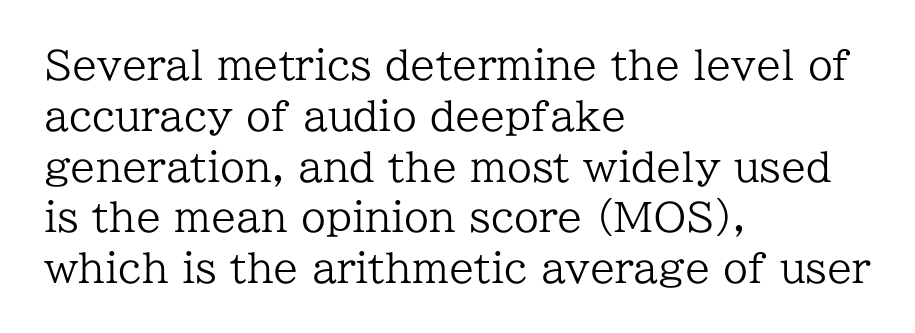
{"serif": "yes", "italic": "no", "bold": "no", "weight": "regular", "width": "normal", "stroke_contrast": "low", "x_height": "medium", "monospaced": "no", "underline": "no", "align": "left", "line_spacing": "normal", "line_spacing_ratio": 1.27, "letter_spacing": "normal", "letter_spacing_em": 0.0, "glyph_px": 40}
